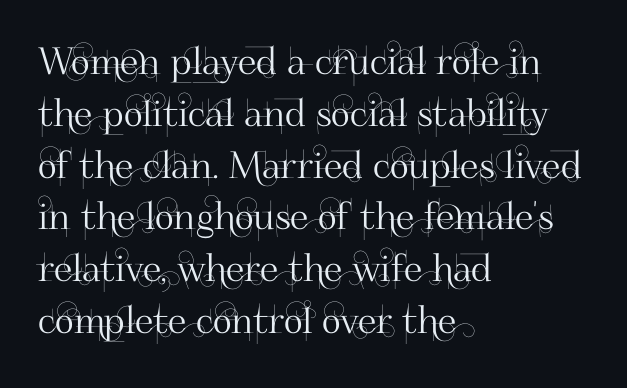
The image shows 37 px sans-serif type, upright; set left-aligned, normal line spacing (1.4x), normal letter spacing, not underlined; high stroke contrast and a small x-height.
